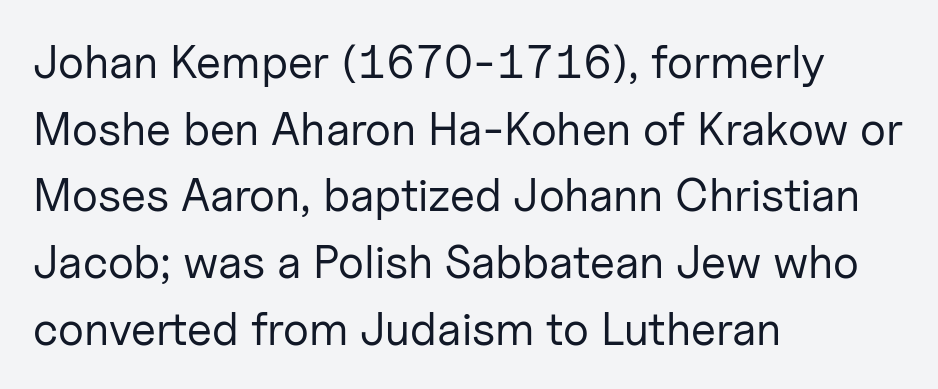
The image shows 46 px regular-weight sans-serif type, upright; set left-aligned, normal line spacing (1.45x), normal letter spacing, not underlined; low stroke contrast and a medium x-height.
